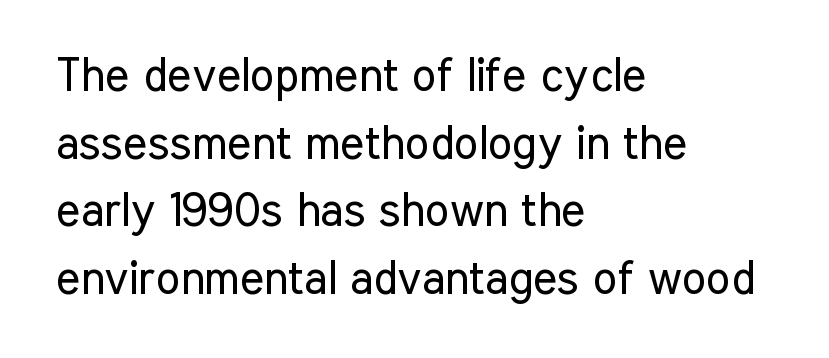
Q: Is the text bold? A: No.
Q: Is the text italic (slanted)? A: No, it is upright.
Q: Is the typeface a serif or a sans-serif typeface? A: Sans-serif.
Q: Is the text underlined? A: No.
Q: How is the paragraph aligned? A: Left-aligned.
Q: Is the spacing between letters normal or unusually wide? A: Normal.
Q: Is the spacing between lines tight, normal or loose? A: Normal.
Q: Width (condensed, normal, or wide)? A: Condensed.
Q: Stroke contrast? A: Low.
Q: x-height? A: Medium.
Q: Monospaced? A: No.
